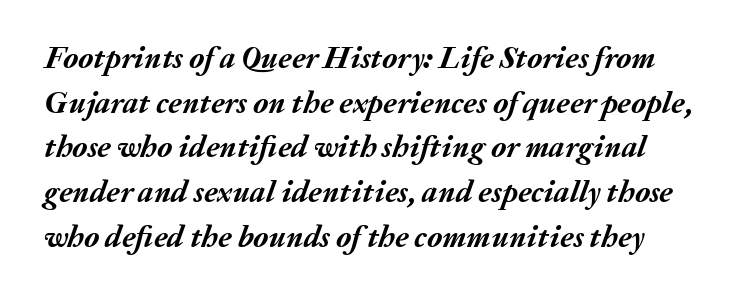
Q: Is the text bold? A: Yes.
Q: Is the text italic (slanted)? A: Yes, it leans right by about 20 degrees.
Q: Is the text underlined? A: No.
Q: Is the spacing between letters normal or unusually wide? A: Normal.
Q: Is the spacing between lines tight, normal or loose? A: Normal.
Q: Width (condensed, normal, or wide)? A: Normal.
Q: Stroke contrast? A: Medium.
Q: x-height? A: Medium.
Q: Monospaced? A: No.
